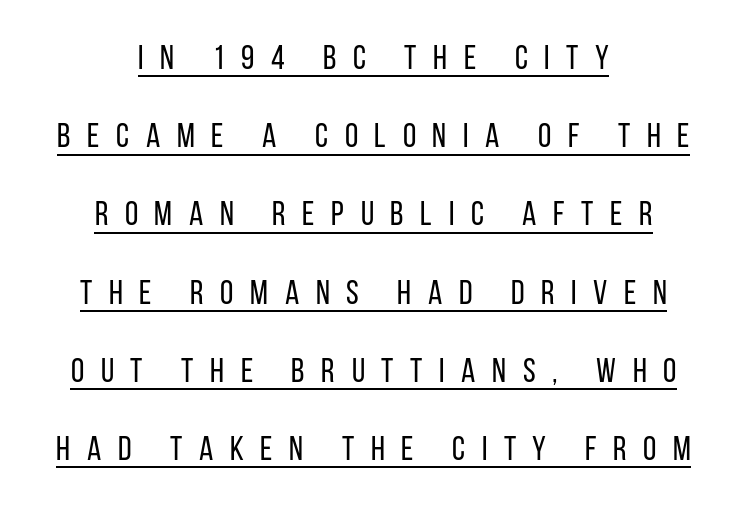
Unlike italic type, these characters show no tilt at all. Serif or sans? Sans — the stroke terminals are bare. Airy leading. Weight: regular or lighter.
